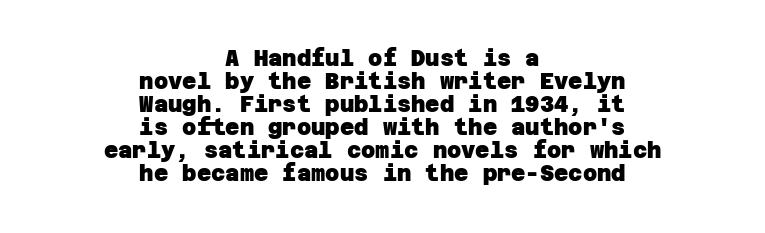
The image shows 22 px bold type; set centered, tight line spacing (1.05x), normal letter spacing, not underlined.
